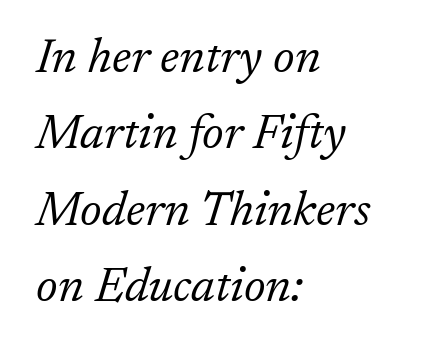
{"serif": "yes", "italic": "yes", "lean": "right", "slant_degrees": 17, "bold": "no", "weight": "light", "width": "normal", "stroke_contrast": "low", "x_height": "medium", "monospaced": "no", "underline": "no", "align": "left", "line_spacing": "normal", "line_spacing_ratio": 1.59, "letter_spacing": "normal", "letter_spacing_em": 0.0, "glyph_px": 48}
